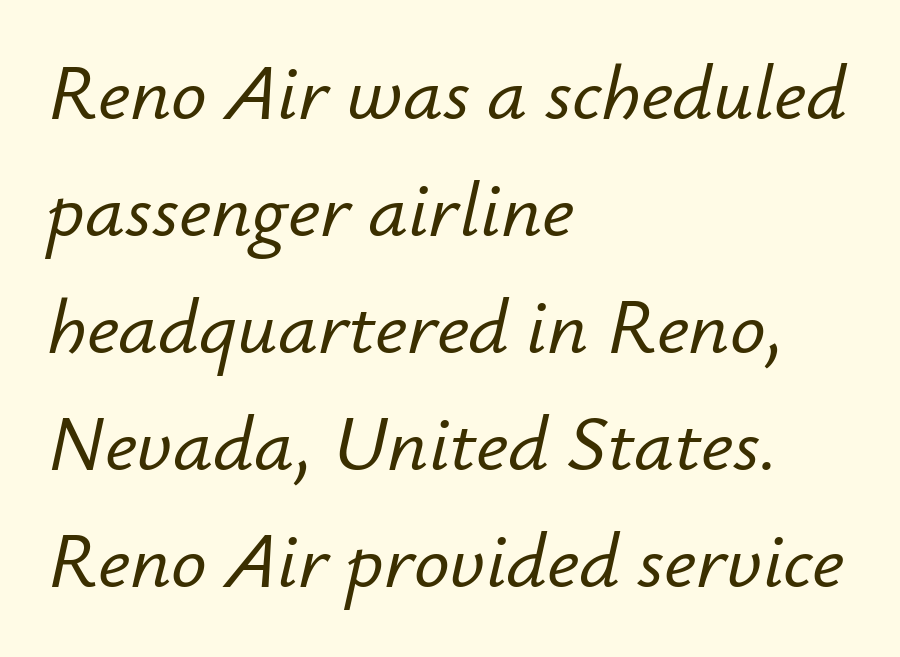
Q: Is the text italic (slanted)? A: Yes, it leans right by about 12 degrees.
Q: Is the text underlined? A: No.
Q: How is the paragraph aligned? A: Left-aligned.
Q: Is the spacing between letters normal or unusually wide? A: Normal.
Q: Is the spacing between lines tight, normal or loose? A: Normal.
Q: Width (condensed, normal, or wide)? A: Normal.
Q: Stroke contrast? A: Low.
Q: x-height? A: Small.
Q: Monospaced? A: No.
